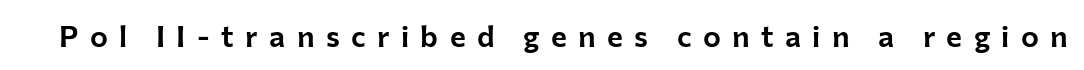
The image shows 30 px sans-serif type, upright; set unusually wide letter spacing (+0.38 em), not underlined; low stroke contrast and a medium x-height.
